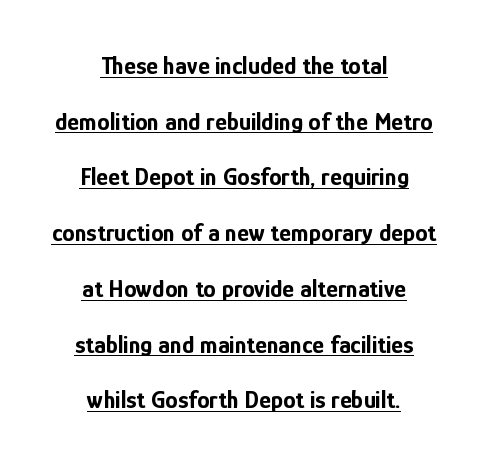
Q: Is the text bold? A: Yes.
Q: Is the text italic (slanted)? A: No, it is upright.
Q: Is the text underlined? A: Yes.
Q: How is the paragraph aligned? A: Centered.
Q: Is the spacing between letters normal or unusually wide? A: Normal.
Q: Is the spacing between lines tight, normal or loose? A: Loose.
